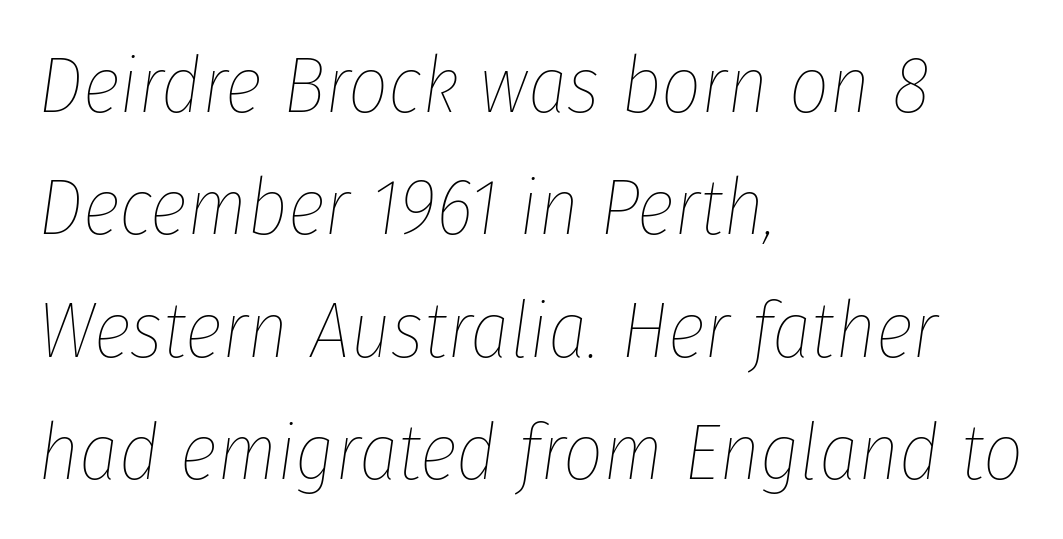
Q: Is the text bold? A: No.
Q: Is the text italic (slanted)? A: Yes, it leans right by about 8 degrees.
Q: Is the text underlined? A: No.
Q: How is the paragraph aligned? A: Left-aligned.
Q: Is the spacing between letters normal or unusually wide? A: Normal.
Q: Is the spacing between lines tight, normal or loose? A: Normal.
Q: Width (condensed, normal, or wide)? A: Condensed.
Q: Stroke contrast? A: Low.
Q: x-height? A: Medium.
Q: Monospaced? A: No.
